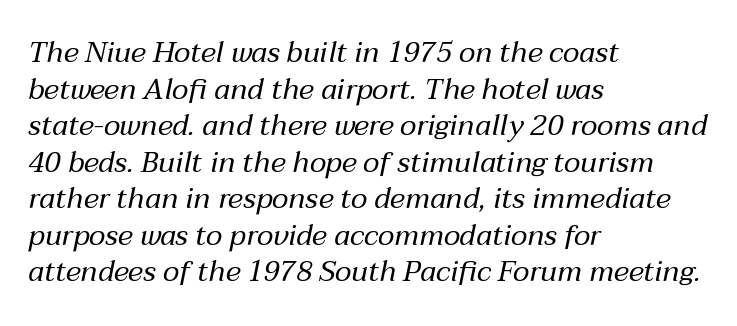
Q: Is the text bold? A: No.
Q: Is the text italic (slanted)? A: Yes, it leans right by about 12 degrees.
Q: Is the text underlined? A: No.
Q: How is the paragraph aligned? A: Left-aligned.
Q: Is the spacing between letters normal or unusually wide? A: Normal.
Q: Is the spacing between lines tight, normal or loose? A: Normal.
Q: Width (condensed, normal, or wide)? A: Normal.
Q: Stroke contrast? A: Medium.
Q: x-height? A: Medium.
Q: Monospaced? A: No.
